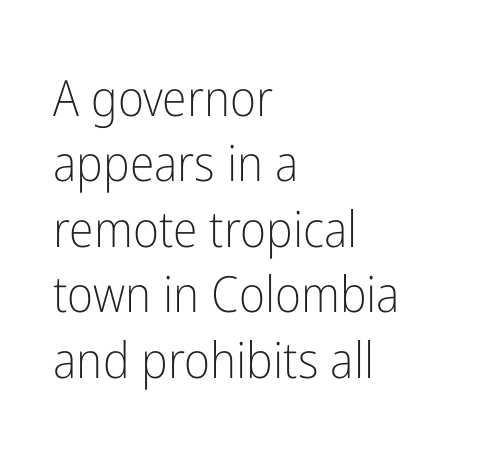
{"serif": "no", "italic": "no", "bold": "no", "weight": "light", "width": "condensed", "stroke_contrast": "low", "x_height": "medium", "monospaced": "no", "underline": "no", "align": "left", "line_spacing": "normal", "line_spacing_ratio": 1.31, "letter_spacing": "normal", "letter_spacing_em": 0.0, "glyph_px": 50}
